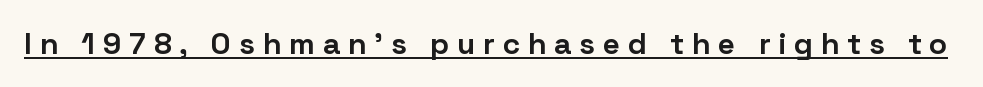
{"serif": "no", "italic": "no", "bold": "yes", "weight": "bold", "width": "normal", "stroke_contrast": "low", "x_height": "medium", "monospaced": "no", "underline": "yes", "letter_spacing": "wide", "letter_spacing_em": 0.26, "glyph_px": 30}
